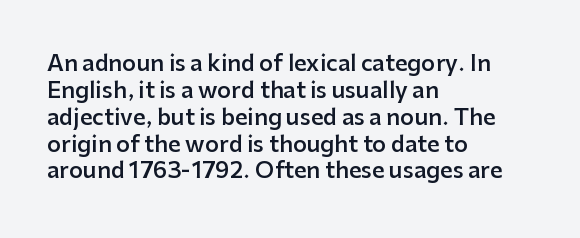
The image shows 22 px text type, upright; set left-aligned, line spacing 1.22x, normal letter spacing, not underlined.
